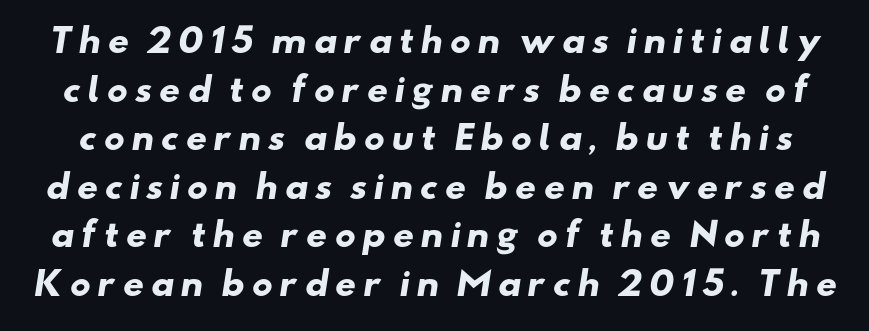
Q: Is the text bold? A: Yes.
Q: Is the typeface a serif or a sans-serif typeface? A: Sans-serif.
Q: Is the text underlined? A: No.
Q: Is the spacing between lines tight, normal or loose? A: Normal.
Q: Width (condensed, normal, or wide)? A: Wide.
Q: Stroke contrast? A: Low.
Q: x-height? A: Small.
Q: Monospaced? A: No.
